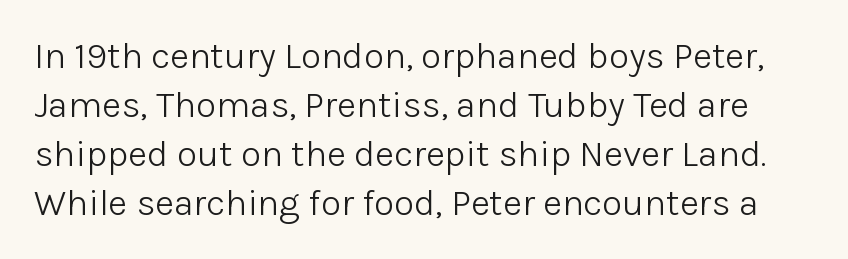
{"serif": "no", "italic": "no", "bold": "no", "weight": "light", "width": "normal", "stroke_contrast": "low", "x_height": "medium", "monospaced": "no", "underline": "no", "line_spacing": "normal", "line_spacing_ratio": 1.32, "letter_spacing": "normal", "letter_spacing_em": 0.0, "glyph_px": 37}
